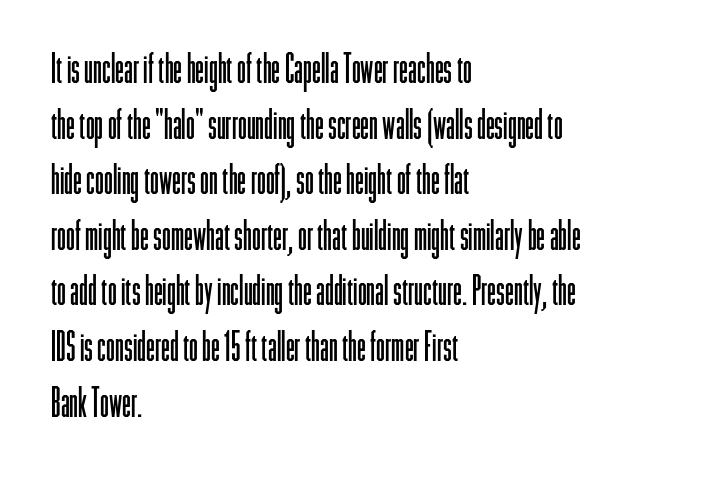
{"serif": "no", "italic": "no", "bold": "no", "weight": "light", "width": "condensed", "stroke_contrast": "low", "x_height": "medium", "monospaced": "no", "underline": "no", "align": "left", "line_spacing": "normal", "line_spacing_ratio": 1.39, "letter_spacing": "normal", "letter_spacing_em": 0.0, "glyph_px": 40}
